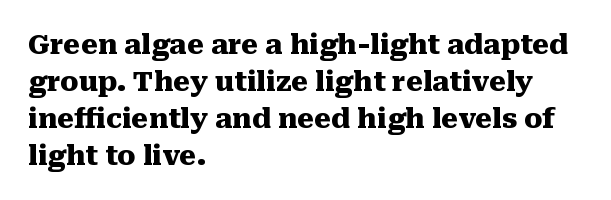
{"italic": "no", "bold": "yes", "underline": "no", "align": "left", "line_spacing": "normal", "line_spacing_ratio": 1.37, "letter_spacing": "normal", "letter_spacing_em": 0.0, "glyph_px": 27}
